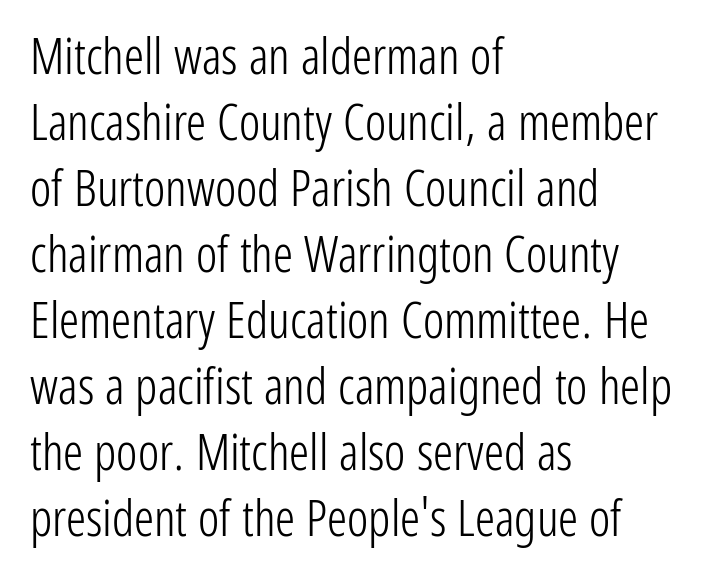
{"serif": "no", "italic": "no", "bold": "no", "weight": "light", "width": "condensed", "stroke_contrast": "low", "x_height": "medium", "monospaced": "no", "underline": "no", "align": "left", "line_spacing": "normal", "line_spacing_ratio": 1.32, "letter_spacing": "normal", "letter_spacing_em": 0.0, "glyph_px": 50}
